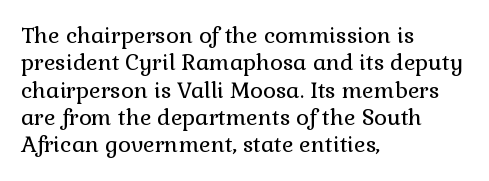
The image shows 22 px text type, upright; set left-aligned, line spacing 1.24x, normal letter spacing, not underlined.
